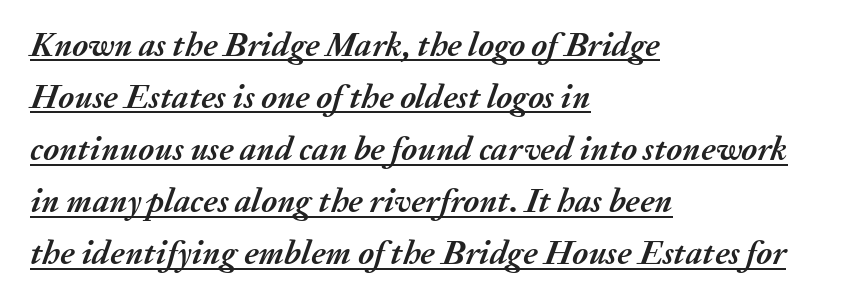
The image shows 34 px semibold type, italic (leaning right); set left-aligned, normal line spacing (1.53x), normal letter spacing, underlined; medium stroke contrast and a medium x-height.
